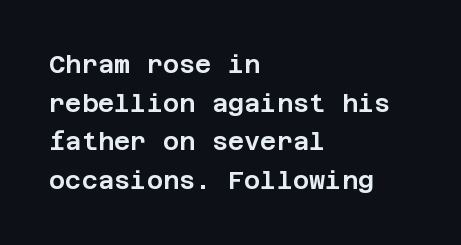
The image shows 25 px text type, upright; set left-aligned, normal line spacing (1.55x), normal letter spacing, not underlined.
